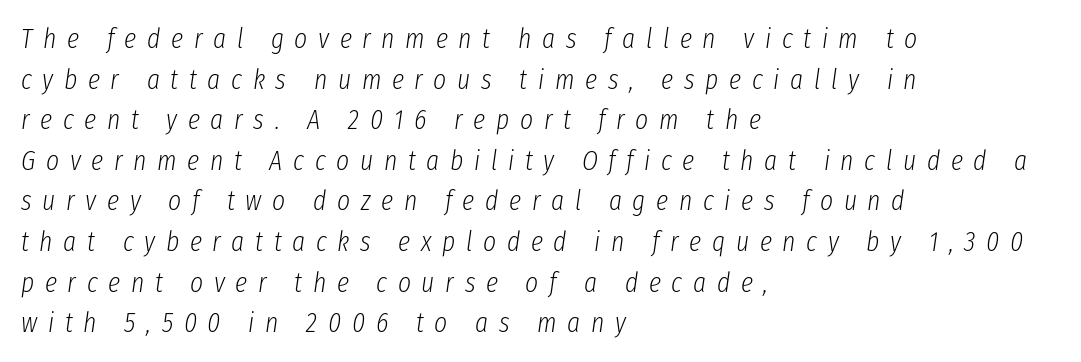
Is this a heavy cut? Hardly; it is regular or lighter. There is plenty of visible air inserted between adjacent glyphs. Notice how descenders clear the ascenders below comfortably — that's standard leading. Does the lettering tilt? It does — this is italic. In CSS terms this would be text-align: left.
